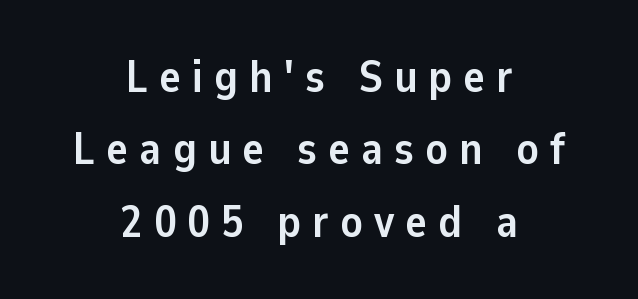
Nope, no serifs anywhere on these letters. Does the weight exceed regular? Yes, all the way to bold. Whoever set this chose a conventional vertical rhythm. Decoration check: the copy has no underline. If you folded the block vertically in half, each line would mirror itself in length. This sample has the flowing, uneven cadence of proportional lettering.
